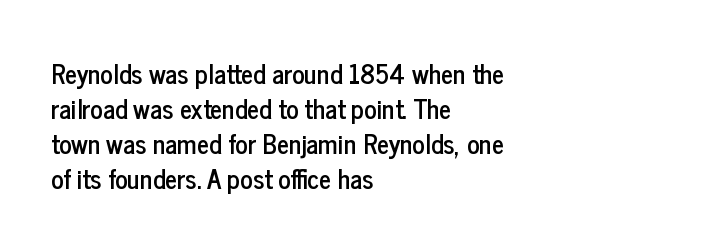
{"italic": "no", "underline": "no", "align": "left", "line_spacing": "normal", "line_spacing_ratio": 1.34, "letter_spacing": "normal", "letter_spacing_em": 0.0, "glyph_px": 26}
